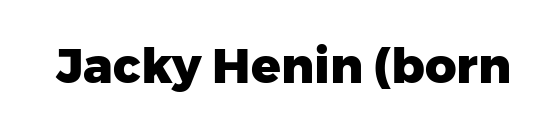
The image shows 49 px heavy sans-serif type, upright; set normal letter spacing, not underlined; low stroke contrast and a medium x-height.
